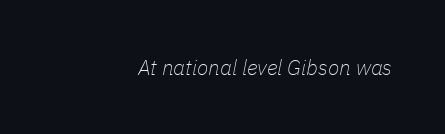
Q: Is the text bold? A: No.
Q: Is the text italic (slanted)? A: Yes, it leans right by about 11 degrees.
Q: Is the text underlined? A: No.
Q: Is the spacing between letters normal or unusually wide? A: Normal.
